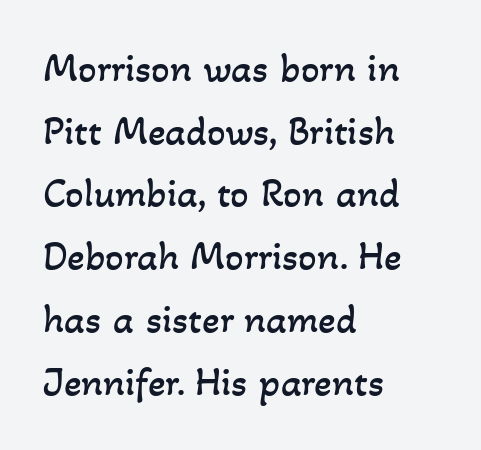
The image shows 41 px regular-weight type; set left-aligned, normal line spacing (1.53x), normal letter spacing, not underlined; low stroke contrast and a small x-height.
